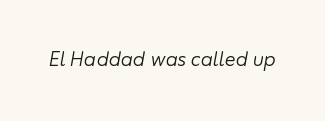
Compared with a typical body face, this is equally light or lighter still. The words here are not underlined. Each word holds together tightly as a unit, with standard inter-letter gaps. The rendering applies a slant to the glyphs.
